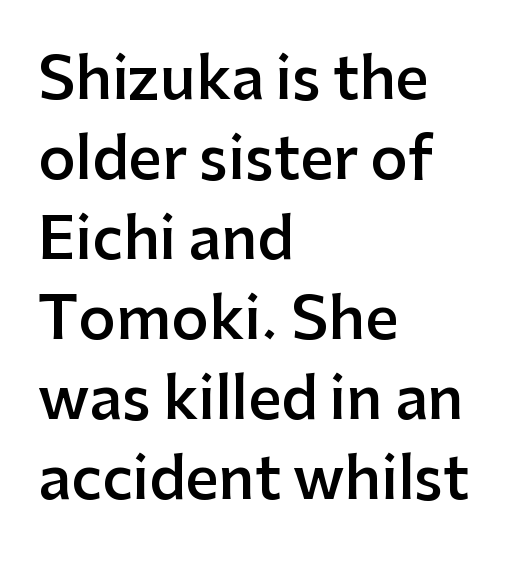
Q: Is the text bold? A: Semi-bold.
Q: Is the text italic (slanted)? A: No, it is upright.
Q: Is the typeface a serif or a sans-serif typeface? A: Sans-serif.
Q: Is the text underlined? A: No.
Q: How is the paragraph aligned? A: Left-aligned.
Q: Is the spacing between letters normal or unusually wide? A: Normal.
Q: Is the spacing between lines tight, normal or loose? A: Normal.
Q: Width (condensed, normal, or wide)? A: Normal.
Q: Stroke contrast? A: Low.
Q: x-height? A: Medium.
Q: Monospaced? A: No.
